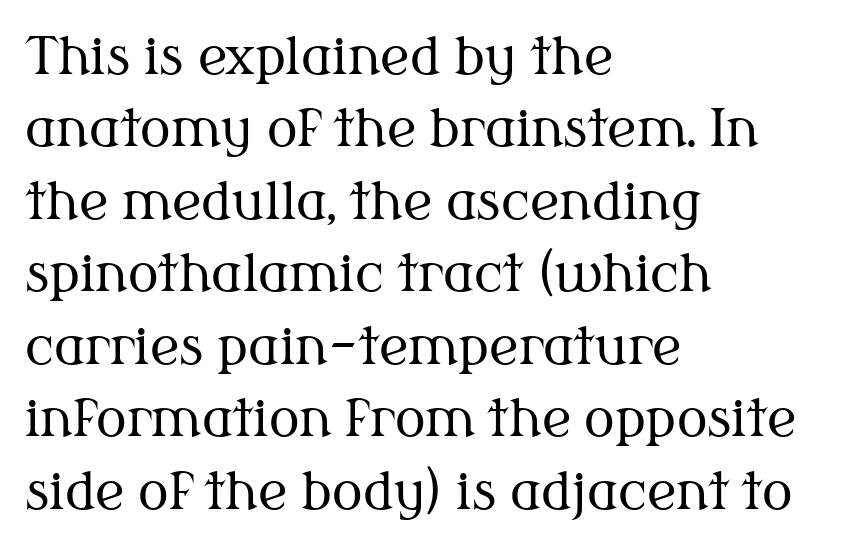
Q: Is the text bold? A: No.
Q: Is the text italic (slanted)? A: No, it is upright.
Q: Is the typeface a serif or a sans-serif typeface? A: Serif.
Q: Is the text underlined? A: No.
Q: How is the paragraph aligned? A: Left-aligned.
Q: Is the spacing between letters normal or unusually wide? A: Normal.
Q: Is the spacing between lines tight, normal or loose? A: Normal.
Q: Width (condensed, normal, or wide)? A: Normal.
Q: Stroke contrast? A: Medium.
Q: x-height? A: Medium.
Q: Monospaced? A: No.
